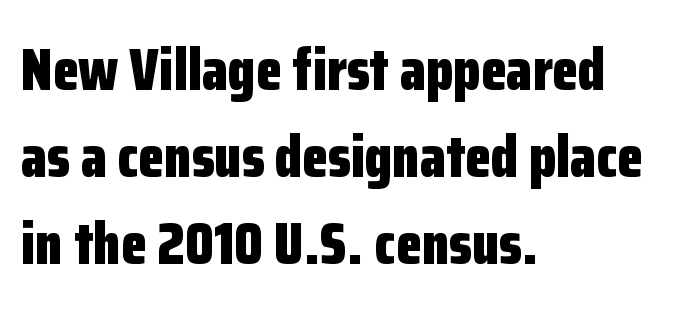
Q: Is the text bold? A: Yes.
Q: Is the text italic (slanted)? A: No, it is upright.
Q: Is the typeface a serif or a sans-serif typeface? A: Sans-serif.
Q: Is the text underlined? A: No.
Q: How is the paragraph aligned? A: Left-aligned.
Q: Is the spacing between letters normal or unusually wide? A: Normal.
Q: Is the spacing between lines tight, normal or loose? A: Normal.
Q: Width (condensed, normal, or wide)? A: Condensed.
Q: Stroke contrast? A: Low.
Q: x-height? A: Medium.
Q: Monospaced? A: No.
